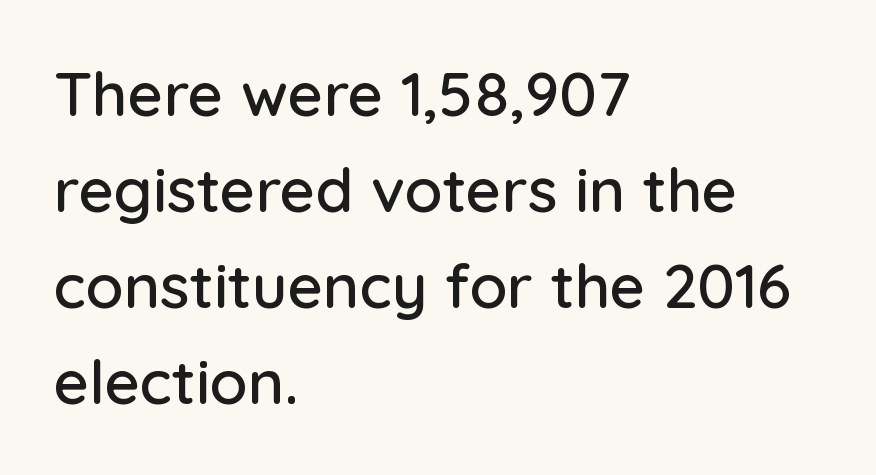
The image shows 62 px sans-serif type, upright; set left-aligned, normal line spacing (1.55x), normal letter spacing, not underlined; low stroke contrast and a medium x-height.
